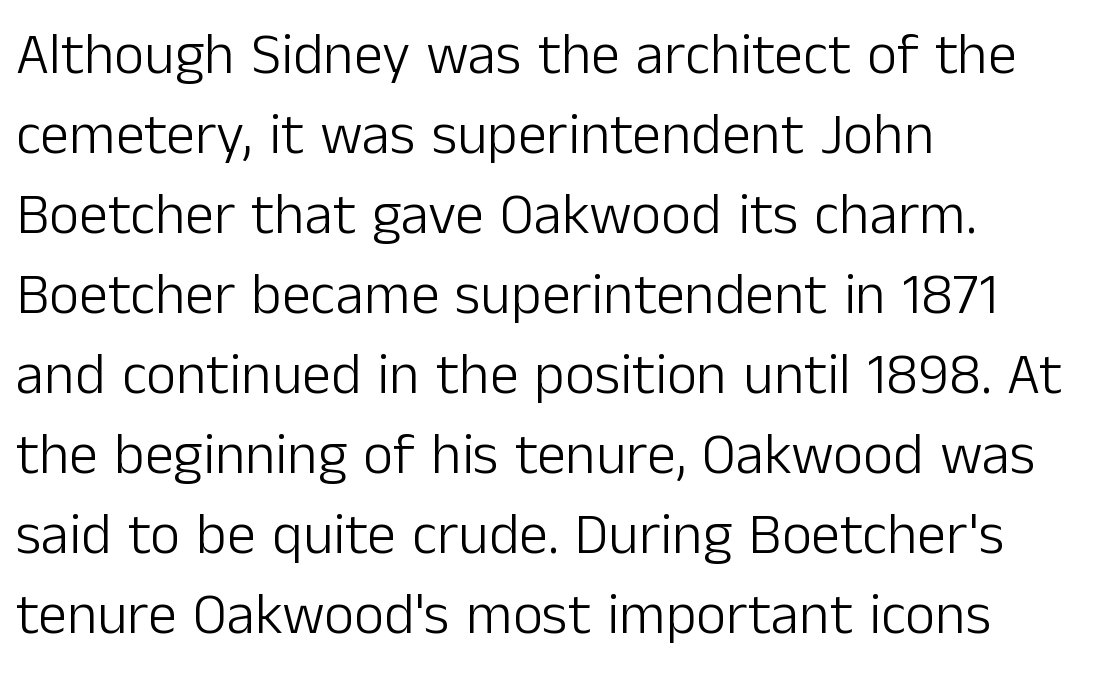
{"serif": "no", "italic": "no", "bold": "no", "weight": "light", "width": "normal", "stroke_contrast": "low", "x_height": "medium", "monospaced": "no", "underline": "no", "align": "left", "line_spacing": "normal", "line_spacing_ratio": 1.38, "letter_spacing": "normal", "letter_spacing_em": 0.0, "glyph_px": 58}
